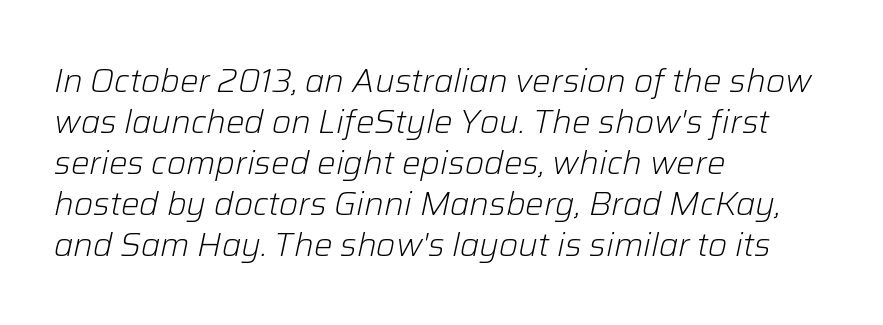
Check under the words: just untouched page. Default kerning and tracking; the words read as compact shapes. You could not count columns in this text — the font is proportionally spaced. The whole block is typeset with a tilt. A light-to-regular cut is what we see here. Does the copy run flush right? No — it runs flush left.
